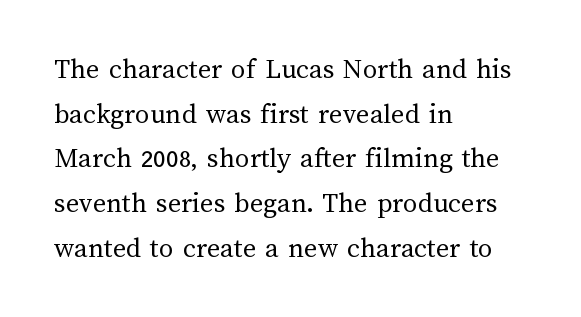
The paragraph has a hard left edge and a soft right edge. Varying glyph widths throughout — classic text-font behaviour. Glance below the letters and you will spot only blank space. Ascenders rise straight up at ninety degrees. Students, note that the glyphs here touch the page at normal intervals. Successive baselines arrive at the customary interval.
